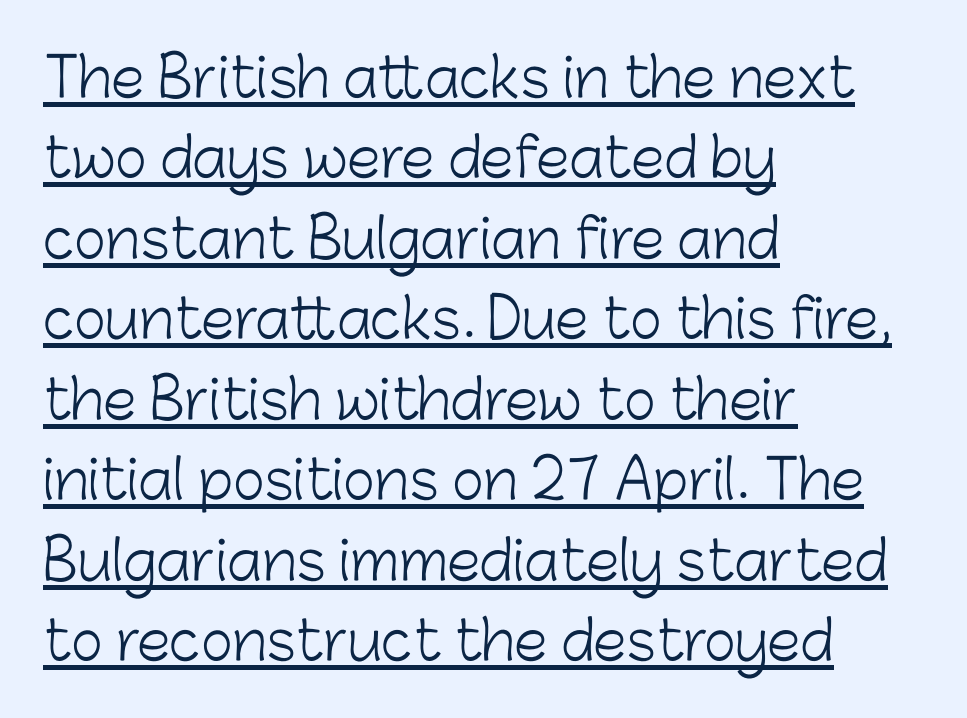
{"serif": "no", "italic": "no", "bold": "no", "weight": "light", "width": "normal", "stroke_contrast": "low", "x_height": "medium", "monospaced": "no", "underline": "yes", "align": "left", "line_spacing": "normal", "line_spacing_ratio": 1.49, "letter_spacing": "normal", "letter_spacing_em": 0.0, "glyph_px": 54}
